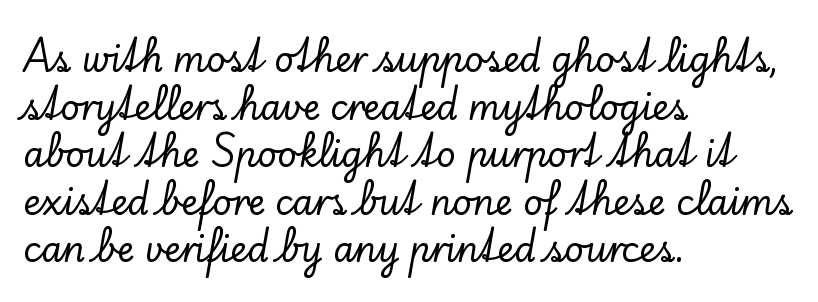
The image shows 34 px serif type; set left-aligned, normal line spacing (1.4x), normal letter spacing, not underlined; low stroke contrast and a small x-height.
